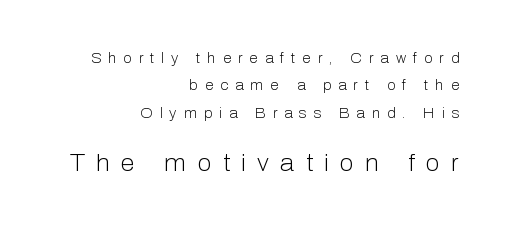
The image shows 23 px text type, upright; set right-aligned, loose line spacing (1.95x), unusually wide letter spacing (+0.49 em), not underlined; the second (bottom) block is 1.64x larger.
